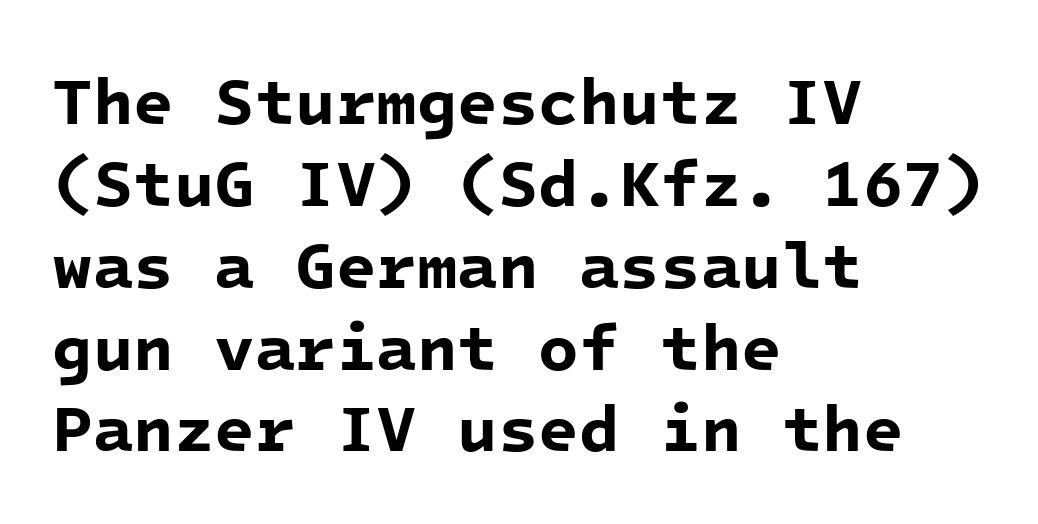
The image shows 66 px bold sans-serif type, monospaced; set left-aligned, line spacing 1.24x, normal letter spacing, not underlined; low stroke contrast and a medium x-height.
